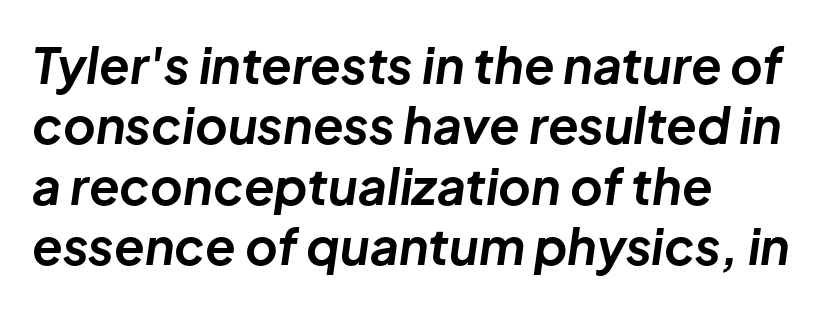
Q: Is the text bold? A: Yes.
Q: Is the text italic (slanted)? A: Yes, it leans right by about 8 degrees.
Q: Is the text underlined? A: No.
Q: How is the paragraph aligned? A: Left-aligned.
Q: Is the spacing between letters normal or unusually wide? A: Normal.
Q: Width (condensed, normal, or wide)? A: Normal.
Q: Stroke contrast? A: Low.
Q: x-height? A: Medium.
Q: Monospaced? A: No.
